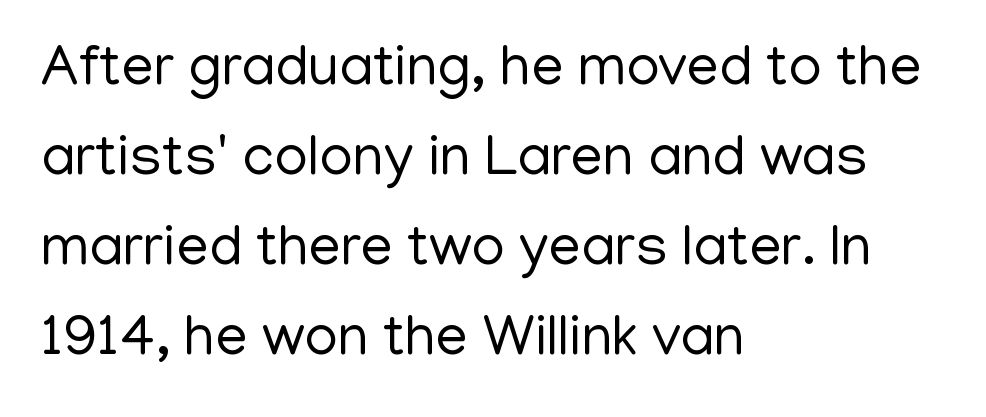
The image shows 58 px regular-weight sans-serif type, upright; set left-aligned, normal line spacing (1.55x), normal letter spacing, not underlined; low stroke contrast and a medium x-height.
